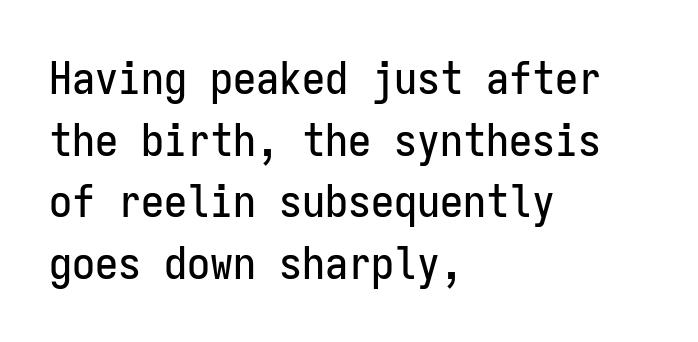
{"serif": "no", "italic": "no", "width": "condensed", "stroke_contrast": "low", "x_height": "medium", "monospaced": "yes", "underline": "no", "align": "left", "line_spacing": "normal", "line_spacing_ratio": 1.34, "letter_spacing": "normal", "letter_spacing_em": 0.0, "glyph_px": 46}
